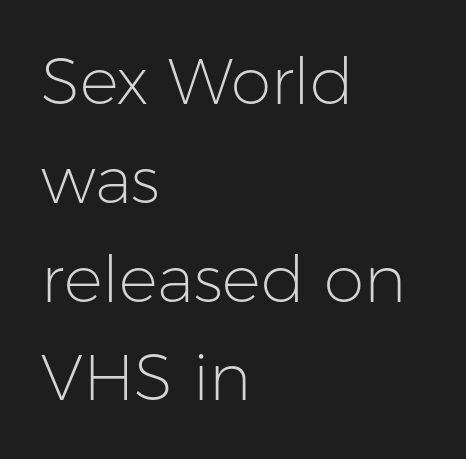
The image shows 65 px light sans-serif type, upright; set left-aligned, normal line spacing (1.52x), normal letter spacing, not underlined; low stroke contrast and a medium x-height.
